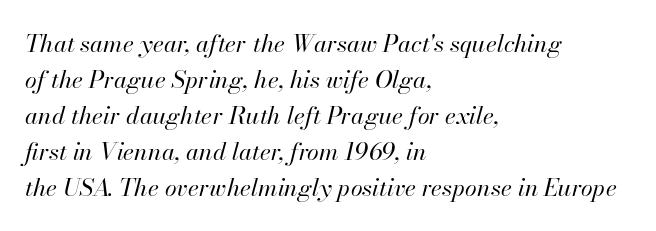
Q: Is the text bold? A: No.
Q: Is the text italic (slanted)? A: Yes, it leans right by about 13 degrees.
Q: Is the text underlined? A: No.
Q: How is the paragraph aligned? A: Left-aligned.
Q: Is the spacing between letters normal or unusually wide? A: Normal.
Q: Is the spacing between lines tight, normal or loose? A: Normal.
